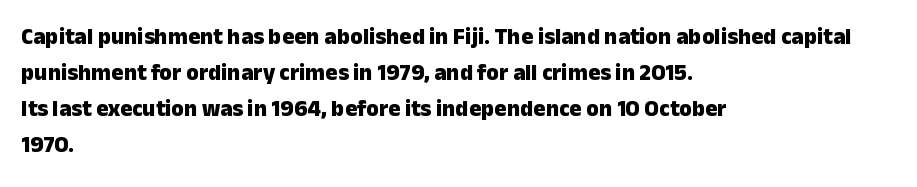
Q: Is the text bold? A: Yes.
Q: Is the text italic (slanted)? A: No, it is upright.
Q: Is the text underlined? A: No.
Q: How is the paragraph aligned? A: Left-aligned.
Q: Is the spacing between letters normal or unusually wide? A: Normal.
Q: Is the spacing between lines tight, normal or loose? A: Normal.
